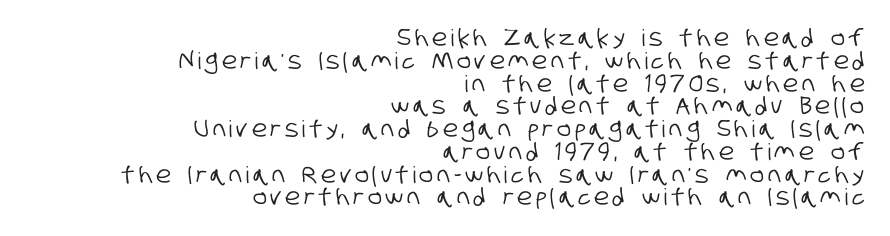
Check under the words: just untouched page. Is there much room between lines? No — they nearly touch. In CSS terms this would be text-align: right.
